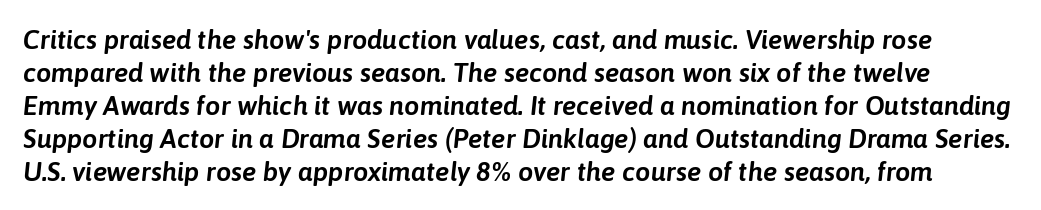
Q: Is the text italic (slanted)? A: Yes, it leans right by about 6 degrees.
Q: Is the text underlined? A: No.
Q: Is the spacing between letters normal or unusually wide? A: Normal.
